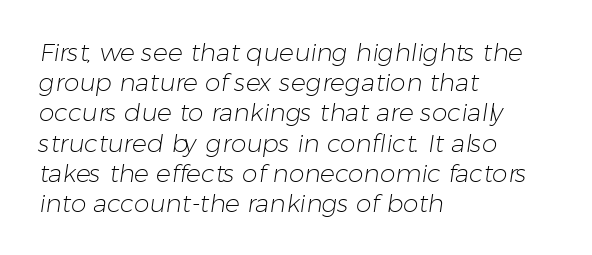
{"bold": "no", "underline": "no", "align": "left", "line_spacing_ratio": 1.21, "letter_spacing": "normal", "letter_spacing_em": 0.0, "glyph_px": 25}
